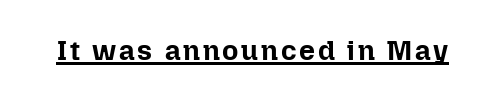
Q: Is the text bold? A: Yes.
Q: Is the text italic (slanted)? A: No, it is upright.
Q: Is the text underlined? A: Yes.
Q: Width (condensed, normal, or wide)? A: Normal.
Q: Stroke contrast? A: Low.
Q: x-height? A: Medium.
Q: Monospaced? A: No.
